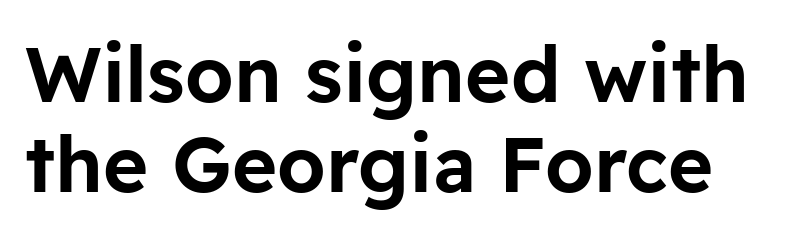
The image shows 77 px sans-serif type, upright; set line spacing 1.17x, normal letter spacing, not underlined; low stroke contrast and a medium x-height.
